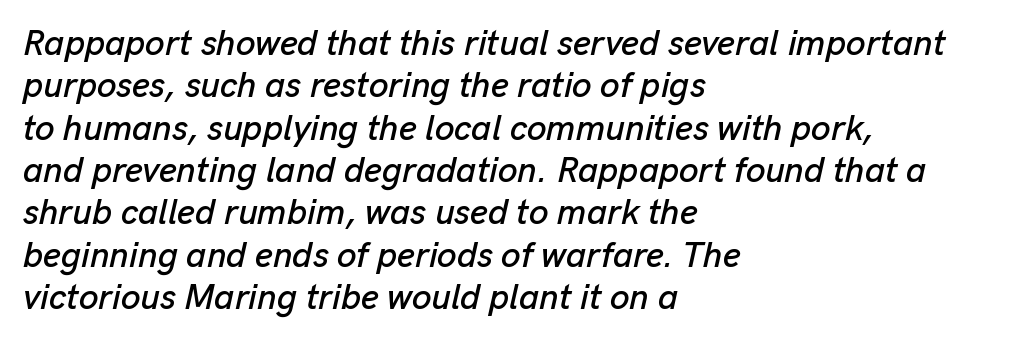
The image shows 35 px text type, italic (leaning right); set left-aligned, line spacing 1.21x, normal letter spacing, not underlined; low stroke contrast and a medium x-height.
